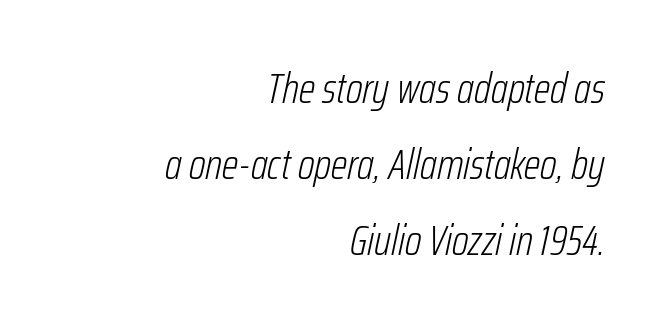
Q: Is the text bold? A: No.
Q: Is the text italic (slanted)? A: Yes, it leans right by about 12 degrees.
Q: Is the text underlined? A: No.
Q: How is the paragraph aligned? A: Right-aligned.
Q: Is the spacing between letters normal or unusually wide? A: Normal.
Q: Width (condensed, normal, or wide)? A: Condensed.
Q: Stroke contrast? A: Low.
Q: x-height? A: Medium.
Q: Monospaced? A: No.
